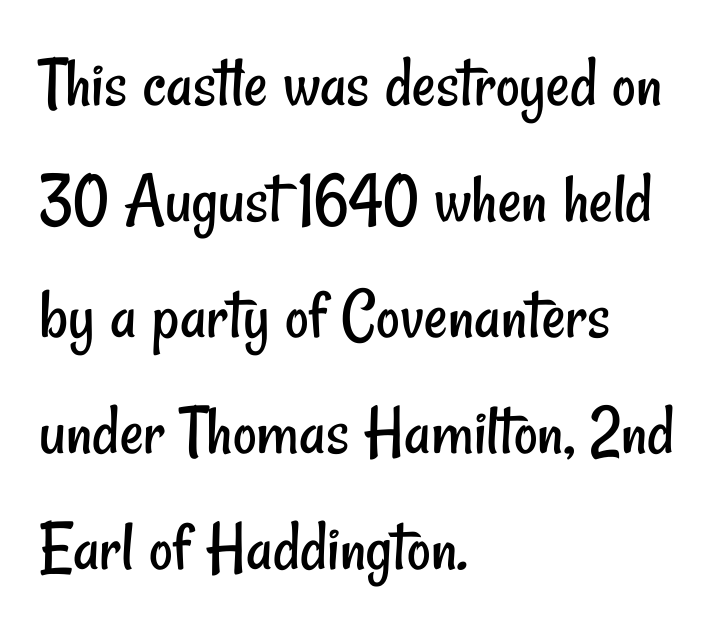
Q: Is the text bold? A: No.
Q: Is the typeface a serif or a sans-serif typeface? A: Sans-serif.
Q: Is the text underlined? A: No.
Q: How is the paragraph aligned? A: Left-aligned.
Q: Is the spacing between letters normal or unusually wide? A: Normal.
Q: Is the spacing between lines tight, normal or loose? A: Normal.
Q: Width (condensed, normal, or wide)? A: Condensed.
Q: Stroke contrast? A: Low.
Q: x-height? A: Small.
Q: Monospaced? A: No.
